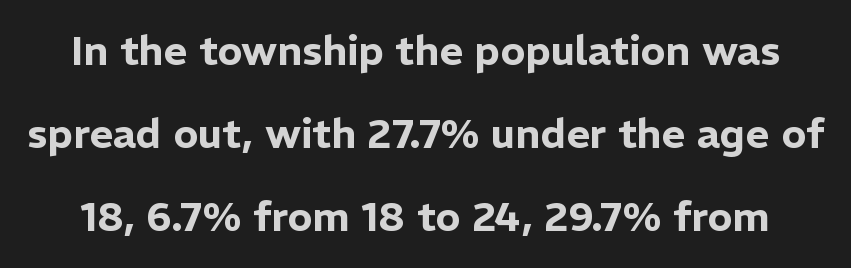
The image shows 41 px sans-serif type, upright; set loose line spacing (2.03x), normal letter spacing, not underlined; low stroke contrast and a medium x-height.
